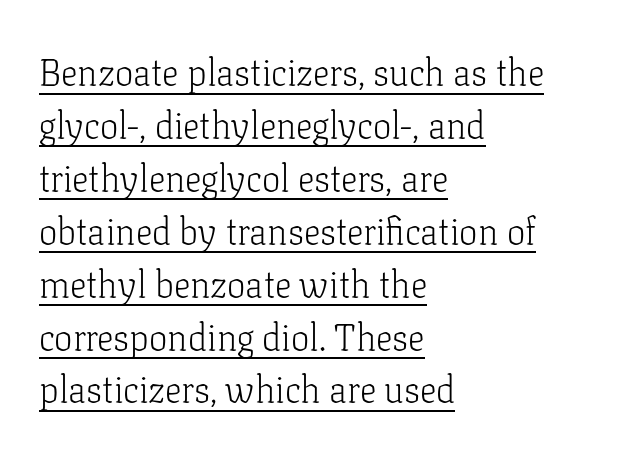
{"serif": "yes", "italic": "no", "bold": "no", "weight": "light", "width": "normal", "stroke_contrast": "low", "x_height": "medium", "monospaced": "no", "underline": "yes", "align": "left", "line_spacing": "normal", "line_spacing_ratio": 1.43, "letter_spacing": "normal", "letter_spacing_em": 0.0, "glyph_px": 37}
